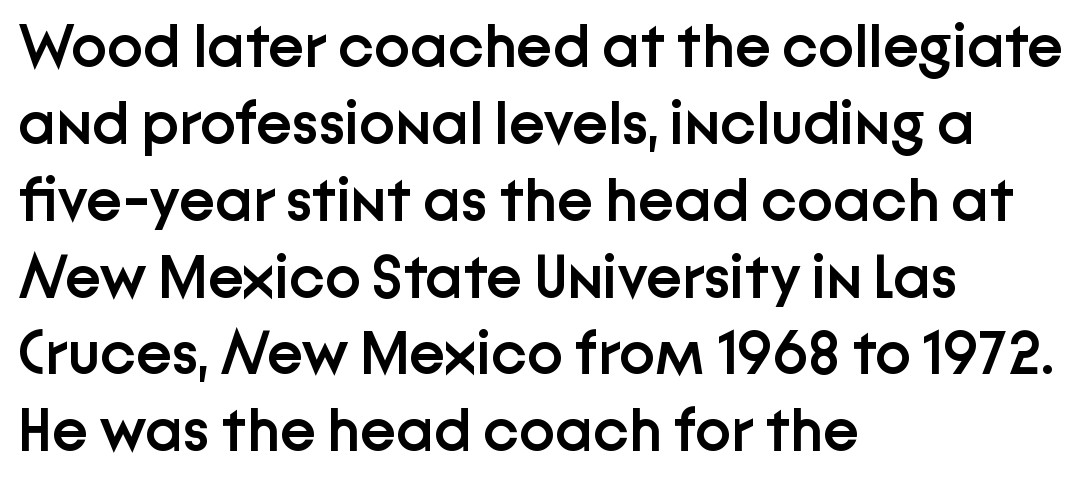
Q: Is the text bold? A: Semi-bold.
Q: Is the text italic (slanted)? A: No, it is upright.
Q: Is the typeface a serif or a sans-serif typeface? A: Sans-serif.
Q: Is the text underlined? A: No.
Q: How is the paragraph aligned? A: Left-aligned.
Q: Is the spacing between letters normal or unusually wide? A: Normal.
Q: Is the spacing between lines tight, normal or loose? A: Normal.
Q: Width (condensed, normal, or wide)? A: Normal.
Q: Stroke contrast? A: Low.
Q: x-height? A: Medium.
Q: Monospaced? A: No.
